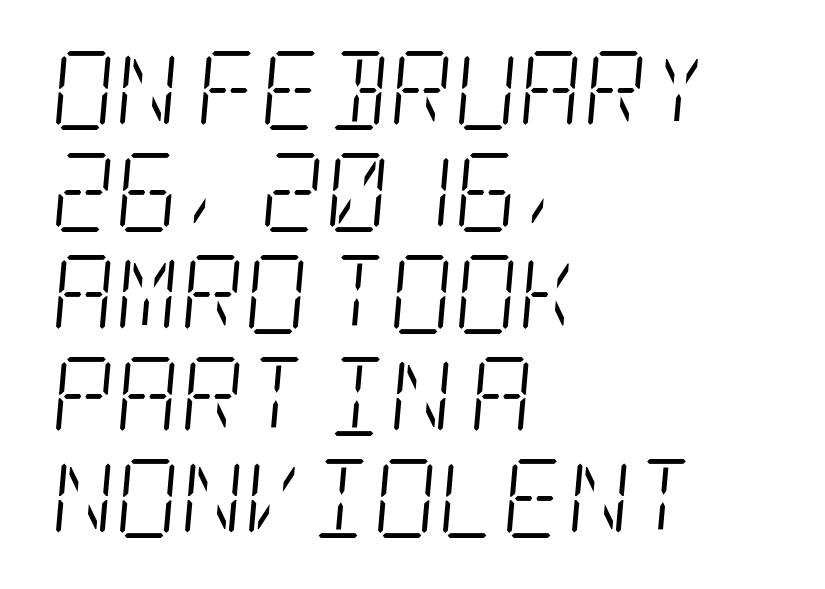
Q: Is the text bold? A: No.
Q: Is the text italic (slanted)? A: Yes, it leans right by about 5 degrees.
Q: Is the typeface a serif or a sans-serif typeface? A: Serif.
Q: Is the text underlined? A: No.
Q: How is the paragraph aligned? A: Left-aligned.
Q: Is the spacing between letters normal or unusually wide? A: Normal.
Q: Is the spacing between lines tight, normal or loose? A: Normal.
Q: Width (condensed, normal, or wide)? A: Condensed.
Q: Stroke contrast? A: Low.
Q: x-height? A: Large.
